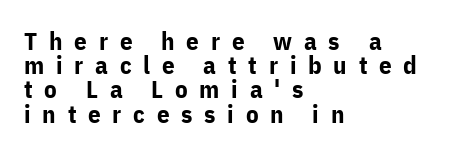
Q: Is the text bold? A: Yes.
Q: Is the text italic (slanted)? A: No, it is upright.
Q: Is the text underlined? A: No.
Q: How is the paragraph aligned? A: Left-aligned.
Q: Is the spacing between letters normal or unusually wide? A: Unusually wide.
Q: Is the spacing between lines tight, normal or loose? A: Tight.
